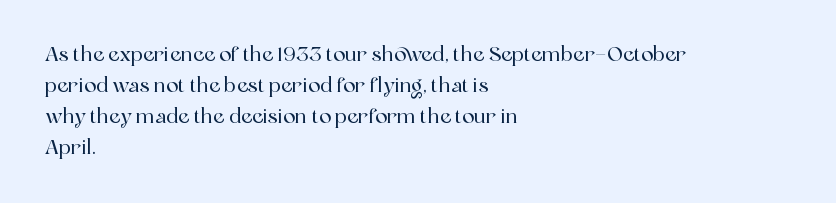
{"italic": "no", "underline": "no", "align": "left", "line_spacing": "normal", "line_spacing_ratio": 1.55, "letter_spacing": "normal", "letter_spacing_em": 0.0, "glyph_px": 20}
